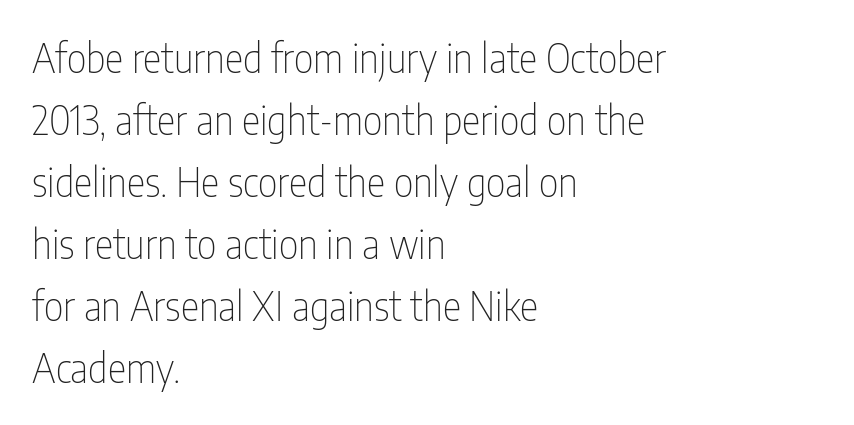
{"serif": "no", "italic": "no", "bold": "no", "weight": "thin", "width": "condensed", "stroke_contrast": "low", "x_height": "medium", "monospaced": "no", "underline": "no", "align": "left", "line_spacing": "normal", "line_spacing_ratio": 1.59, "letter_spacing": "normal", "letter_spacing_em": 0.0, "glyph_px": 39}
